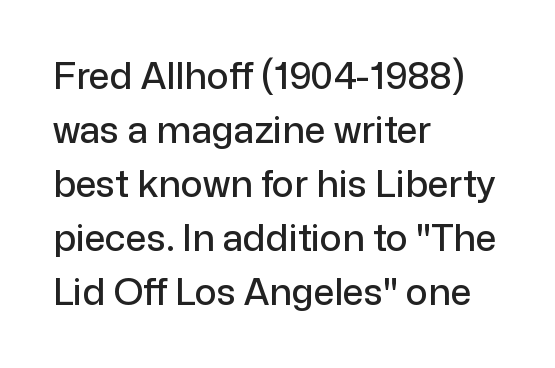
{"serif": "no", "italic": "no", "width": "normal", "stroke_contrast": "low", "x_height": "medium", "monospaced": "no", "underline": "no", "align": "left", "line_spacing": "normal", "line_spacing_ratio": 1.46, "letter_spacing": "normal", "letter_spacing_em": 0.0, "glyph_px": 37}
